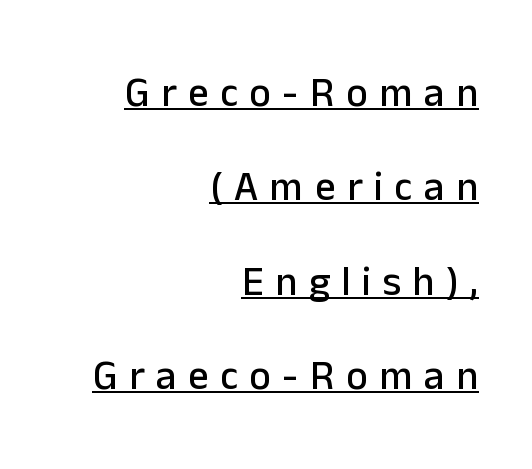
The image shows 41 px sans-serif type, upright; set right-aligned, loose line spacing (2.3x), unusually wide letter spacing (+0.28 em), underlined; low stroke contrast and a medium x-height.
